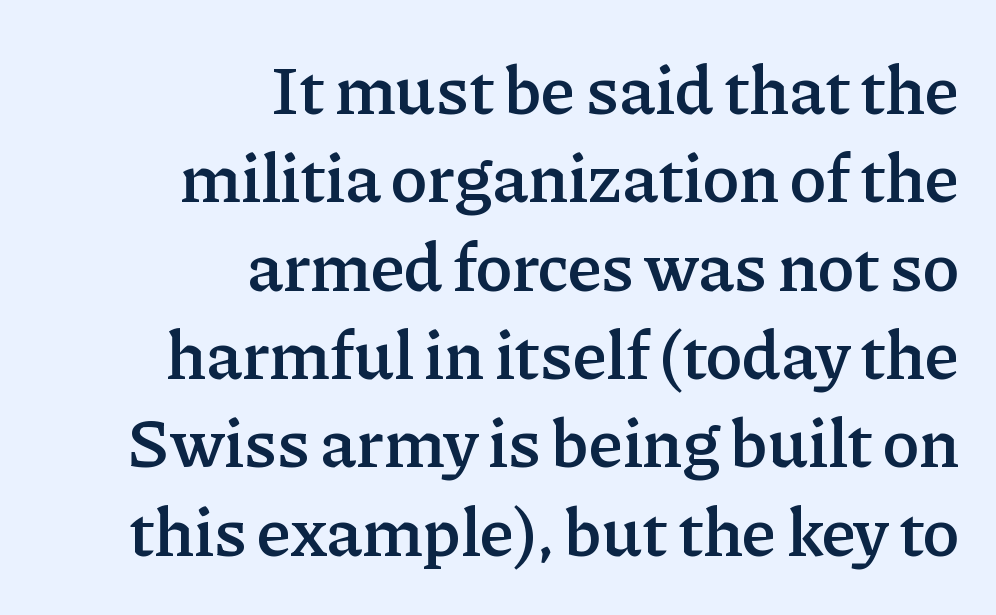
Q: Is the text bold? A: Semi-bold.
Q: Is the text italic (slanted)? A: No, it is upright.
Q: Is the typeface a serif or a sans-serif typeface? A: Serif.
Q: Is the text underlined? A: No.
Q: How is the paragraph aligned? A: Right-aligned.
Q: Is the spacing between letters normal or unusually wide? A: Normal.
Q: Is the spacing between lines tight, normal or loose? A: Normal.
Q: Width (condensed, normal, or wide)? A: Normal.
Q: Stroke contrast? A: Low.
Q: x-height? A: Medium.
Q: Monospaced? A: No.
